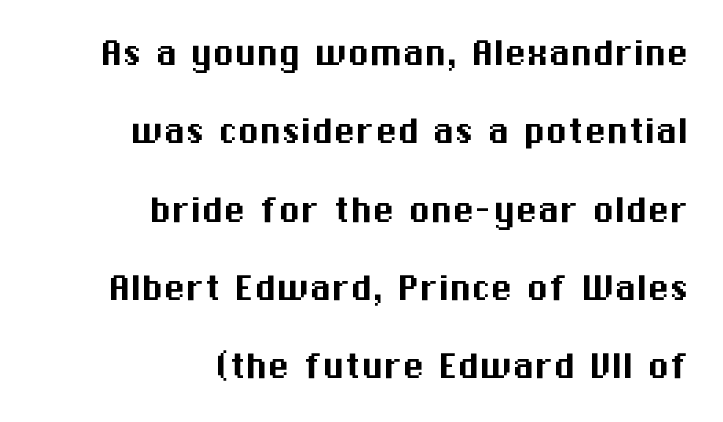
{"serif": "no", "italic": "no", "width": "normal", "stroke_contrast": "medium", "x_height": "medium", "monospaced": "no", "underline": "no", "align": "right", "line_spacing_ratio": 1.78, "letter_spacing": "normal", "letter_spacing_em": 0.0, "glyph_px": 44}
